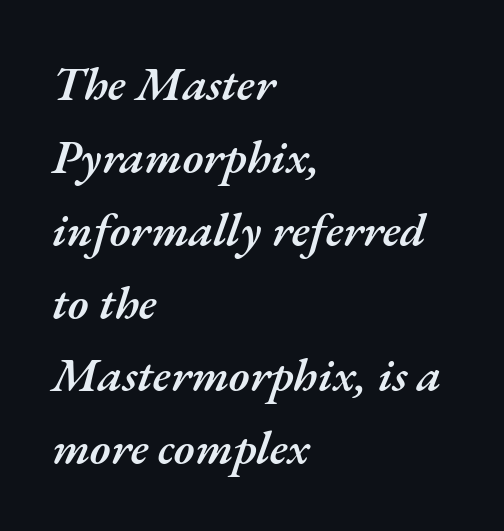
{"italic": "yes", "lean": "right", "slant_degrees": 17, "bold": "semi", "weight": "semibold", "width": "normal", "stroke_contrast": "medium", "x_height": "small", "monospaced": "no", "underline": "no", "align": "left", "line_spacing": "normal", "line_spacing_ratio": 1.55, "letter_spacing": "normal", "letter_spacing_em": 0.0, "glyph_px": 47}
